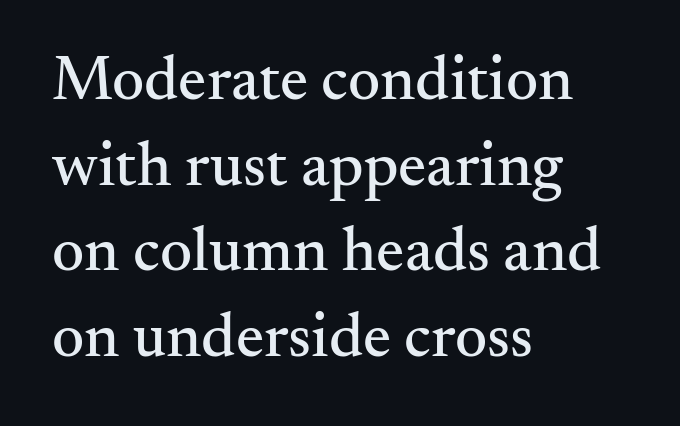
The image shows 63 px serif type, upright; set left-aligned, normal line spacing (1.36x), normal letter spacing, not underlined; medium stroke contrast and a small x-height.
